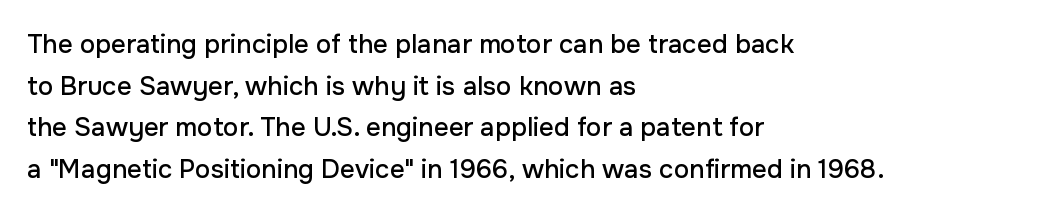
The glyphs are unaccompanied by any horizontal stroke below them. Nope, not italic — everything's standing straight. This sample keeps an unexceptional amount of space between lines. The lines are quadded left. Characters follow at the spacing the type designer built in.
